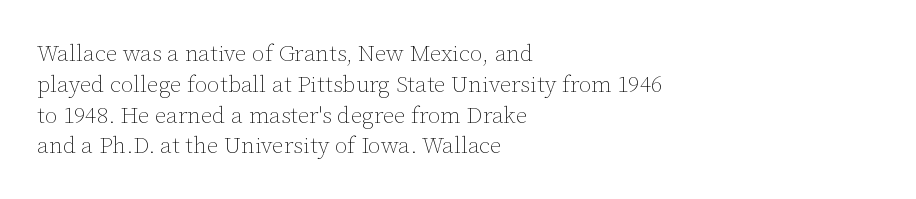
Descenders are the only things crossing below the line. The font sits on the lighter half of the weight spectrum, regular included. Does the copy run flush right? No — it runs flush left. Vertically, the passage feels balanced, rows spaced as you'd expect.
